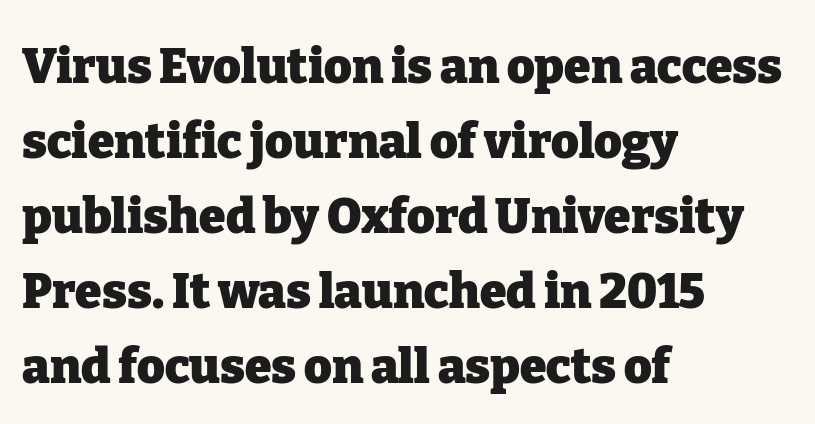
Whoever set this chose a conventional vertical rhythm. The rendering anchors every line to the left-hand side. Strokes here are thick enough to call this a true bold. Note: serifs present on the glyphs. Think of a printed novel: that variable character pitch is what you see here.
